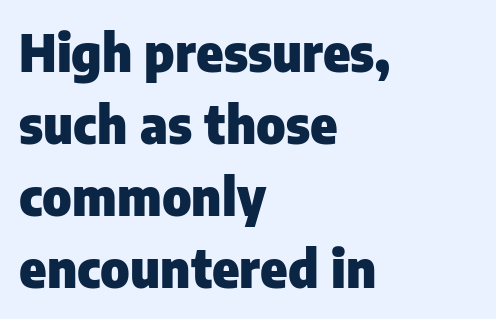
{"serif": "no", "italic": "no", "bold": "yes", "weight": "heavy", "width": "normal", "stroke_contrast": "low", "x_height": "medium", "monospaced": "no", "underline": "no", "align": "left", "line_spacing": "normal", "line_spacing_ratio": 1.41, "letter_spacing": "normal", "letter_spacing_em": 0.0, "glyph_px": 51}
